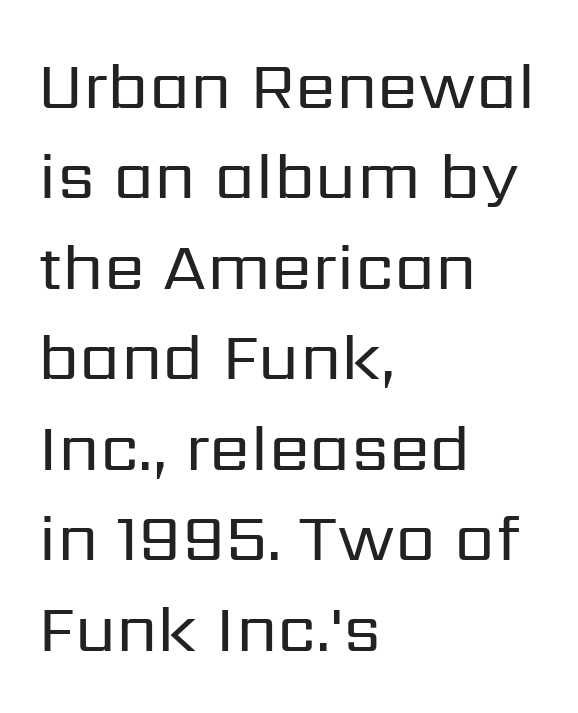
{"serif": "no", "italic": "no", "bold": "no", "weight": "regular", "width": "normal", "stroke_contrast": "low", "x_height": "medium", "monospaced": "no", "underline": "no", "align": "left", "line_spacing": "normal", "line_spacing_ratio": 1.37, "letter_spacing": "normal", "letter_spacing_em": 0.0, "glyph_px": 66}
